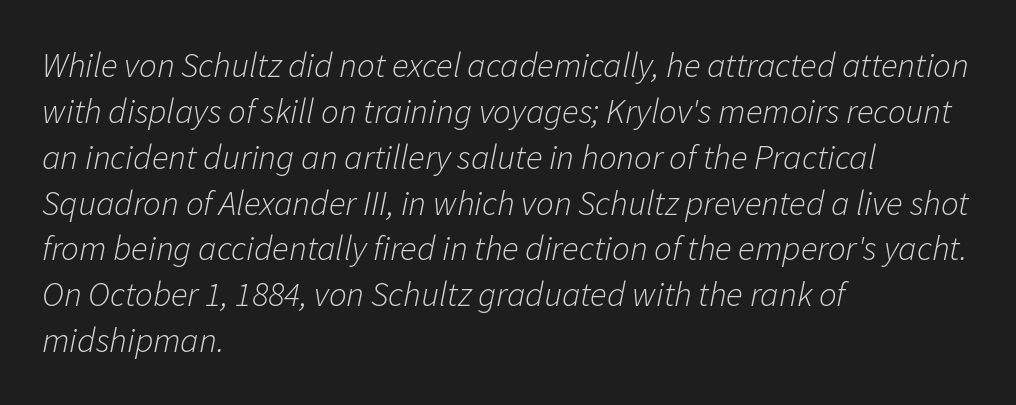
{"italic": "yes", "lean": "right", "slant_degrees": 11, "bold": "no", "weight": "light", "width": "normal", "stroke_contrast": "low", "x_height": "medium", "monospaced": "no", "underline": "no", "align": "left", "line_spacing": "normal", "line_spacing_ratio": 1.31, "letter_spacing": "normal", "letter_spacing_em": 0.0, "glyph_px": 35}
